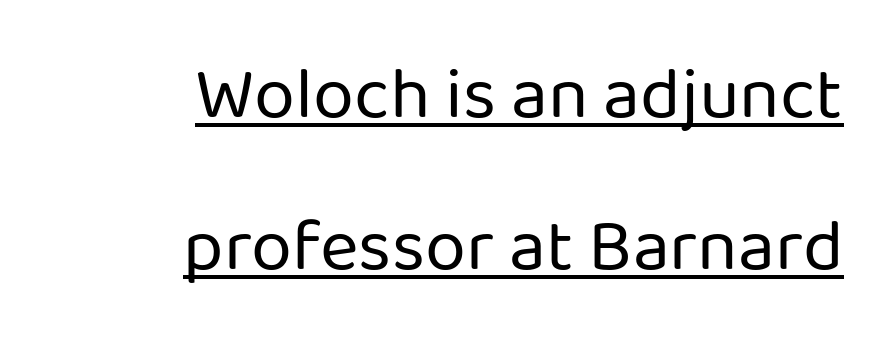
A great deal of white space separates one row of letters from the next. Weight: not bold — regular or lighter. Where is the straight margin? On the right. This is the regular roman posture of the typeface. The passage shown has conventional tracking throughout. The letters advance in unequal steps, a hallmark of proportional type.
